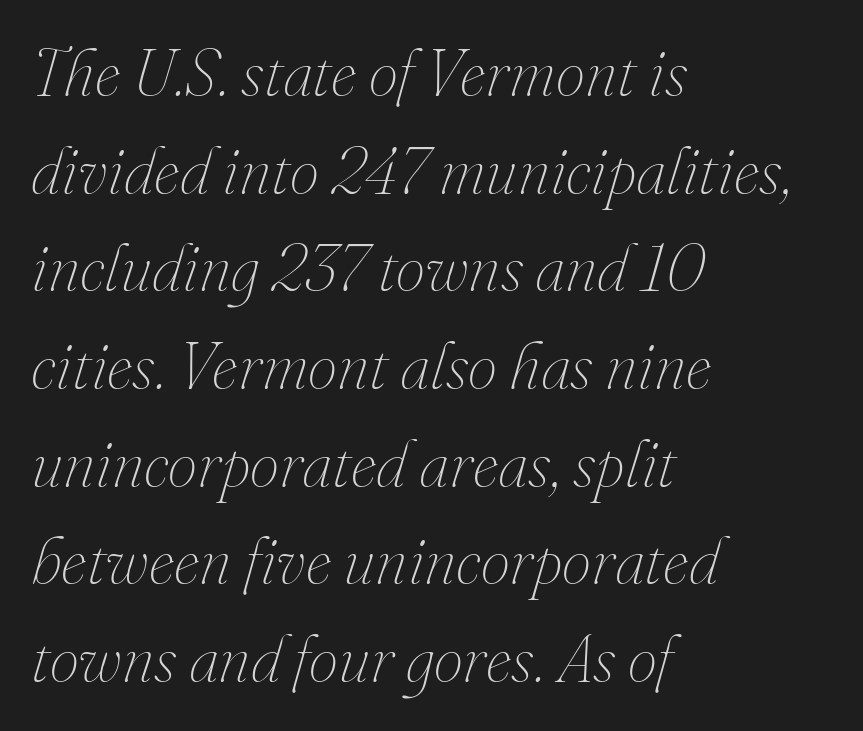
Q: Is the text bold? A: No.
Q: Is the text italic (slanted)? A: Yes, it leans right by about 16 degrees.
Q: Is the text underlined? A: No.
Q: How is the paragraph aligned? A: Left-aligned.
Q: Is the spacing between letters normal or unusually wide? A: Normal.
Q: Is the spacing between lines tight, normal or loose? A: Normal.
Q: Width (condensed, normal, or wide)? A: Normal.
Q: Stroke contrast? A: Medium.
Q: x-height? A: Small.
Q: Monospaced? A: No.
